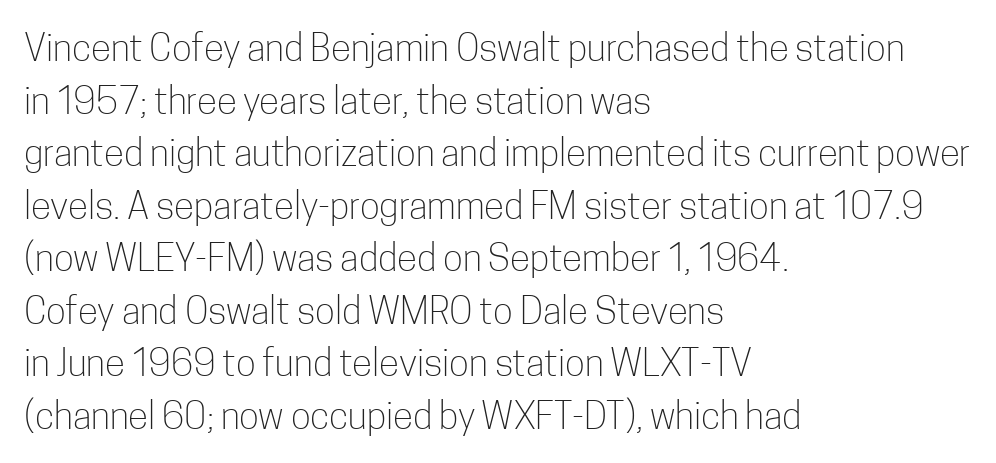
Each line starts at the same left margin while the right side varies. The words here are not underlined. When letters stand straight like this, we call the style roman or upright. You can tell from the bare stems that sans-serif type was used. Bold? No — there's no thickening of the strokes. Default kerning and tracking; the words read as compact shapes.
